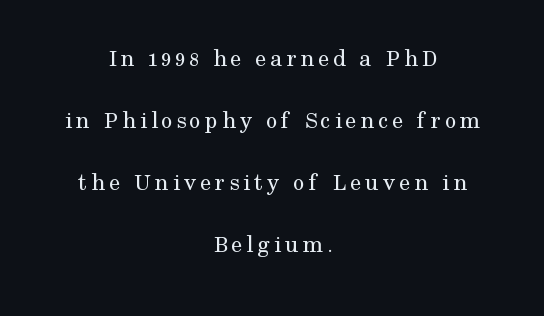
{"italic": "no", "bold": "no", "underline": "no", "align": "center", "line_spacing": "loose", "line_spacing_ratio": 2.48, "glyph_px": 25}
